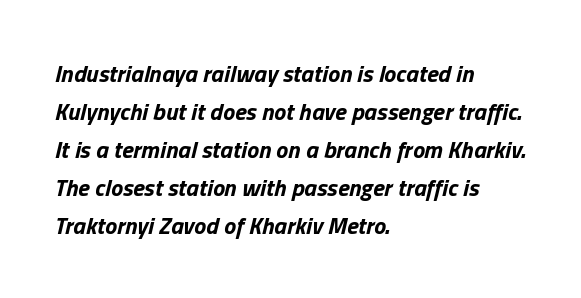
Honestly, the letter spacing is just normal — you wouldn't notice it. Every character sits at an angle, as italics do. A student would call this left alignment; a typographer would say flush left, rag right. Line spacing here is normal. The zone under the glyphs is completely vacant. Strong, thick strokes mark this as bold type.
